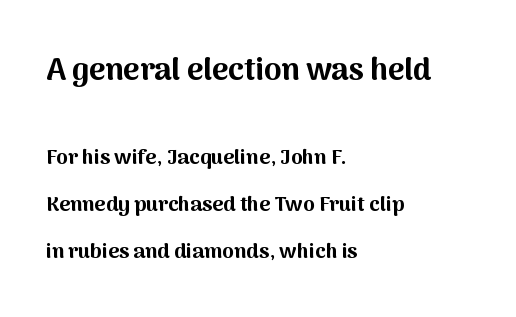
Q: Is the text bold? A: Yes.
Q: Is the text italic (slanted)? A: No, it is upright.
Q: Is the typeface a serif or a sans-serif typeface? A: Sans-serif.
Q: Is the text underlined? A: No.
Q: How is the paragraph aligned? A: Left-aligned.
Q: Is the spacing between letters normal or unusually wide? A: Normal.
Q: Is the spacing between lines tight, normal or loose? A: Loose.
Q: Which block of text is set in a larger size, the first (top) or the second (bottom)? A: The first (top) one.
Q: Width (condensed, normal, or wide)? A: Normal.
Q: Stroke contrast? A: Medium.
Q: x-height? A: Medium.
Q: Monospaced? A: No.
